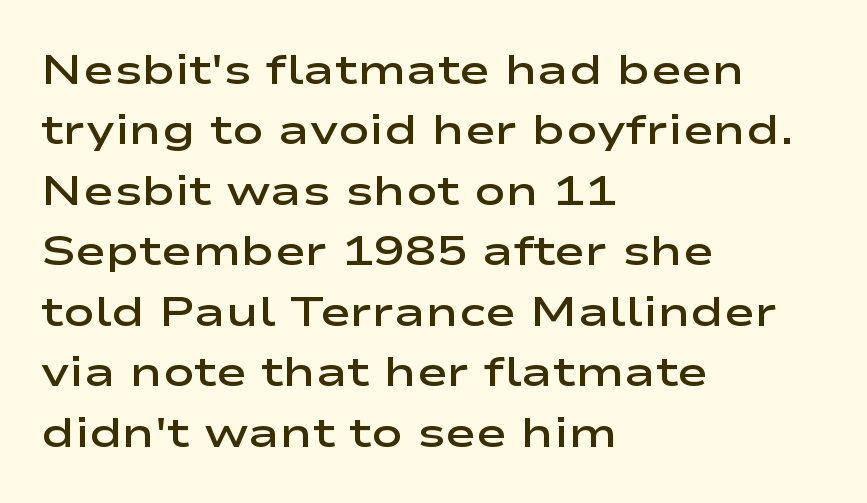
Q: Is the text bold? A: Semi-bold.
Q: Is the text italic (slanted)? A: No, it is upright.
Q: Is the typeface a serif or a sans-serif typeface? A: Sans-serif.
Q: Is the text underlined? A: No.
Q: How is the paragraph aligned? A: Left-aligned.
Q: Is the spacing between letters normal or unusually wide? A: Normal.
Q: Is the spacing between lines tight, normal or loose? A: Normal.
Q: Width (condensed, normal, or wide)? A: Wide.
Q: Stroke contrast? A: Low.
Q: x-height? A: Medium.
Q: Monospaced? A: No.
